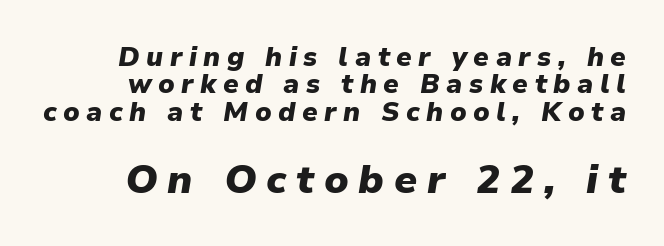
The image shows 40 px heavy type, italic (leaning right); set tight line spacing (1.01x), unusually wide letter spacing (+0.24 em), not underlined; the second (bottom) block is 1.48x larger; low stroke contrast and a medium x-height.
